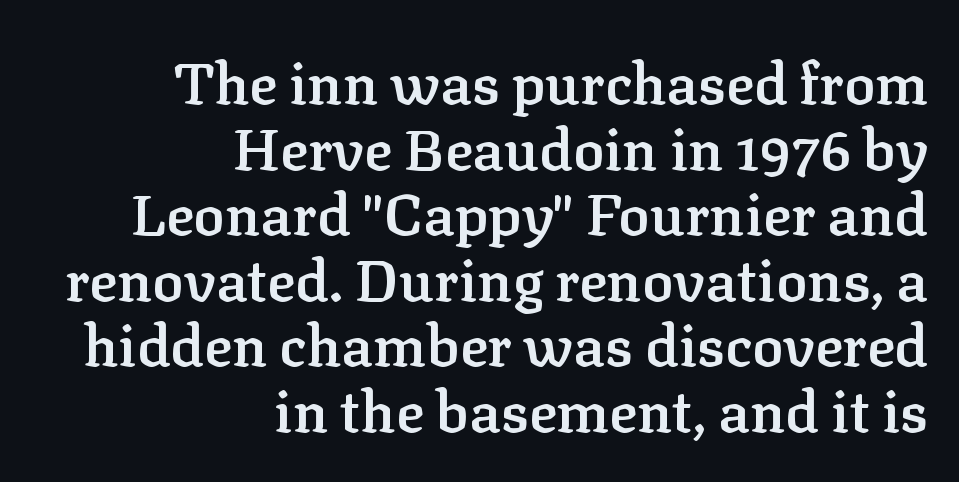
The letters advance in unequal steps, a hallmark of proportional type. Are there feet on the stems? There are — it's a serif. The sample has been set in demibold, a notch under bold. Glance below the letters and you will spot only blank space.
